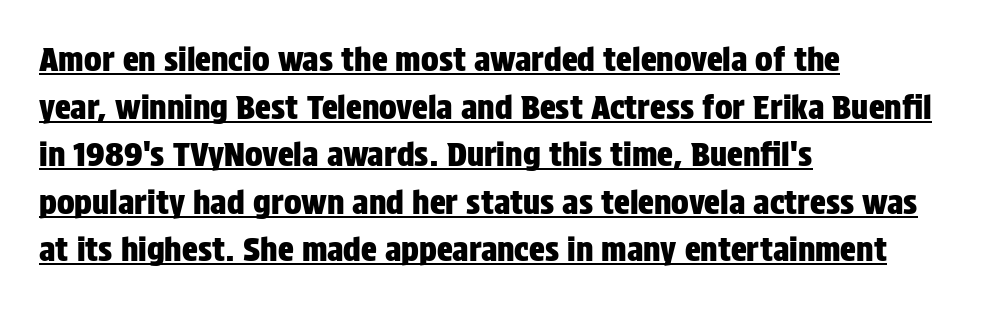
The image shows 33 px condensed sans-serif type, upright; set left-aligned, normal line spacing (1.44x), normal letter spacing, underlined; low stroke contrast and a large x-height.
